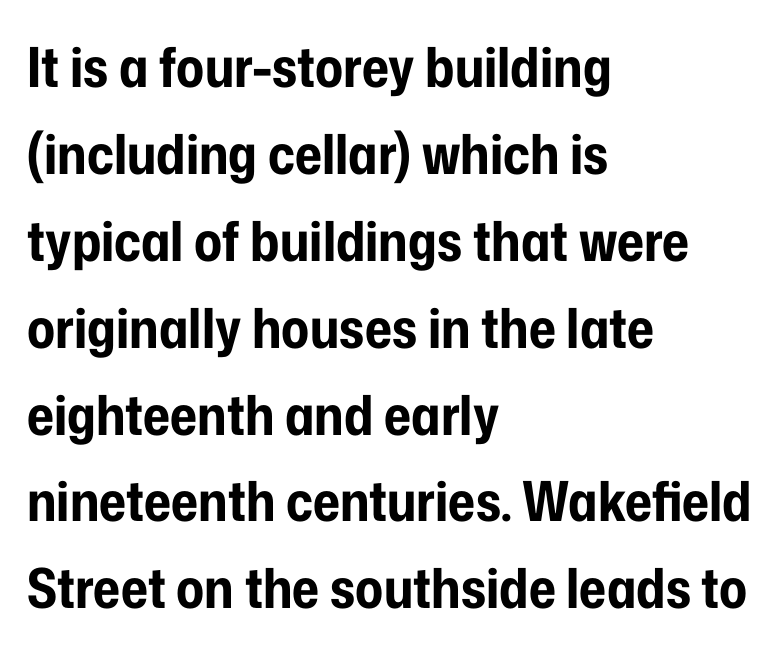
The passage shown has conventional tracking throughout. Students, observe: this is what conventionally led text looks like. Is there any slant? The stems are plumb. Notice how the passage keeps a crisp vertical edge on the left only. Descenders are the only things crossing below the line. The font family rendered here belongs to the sans-serif group.
